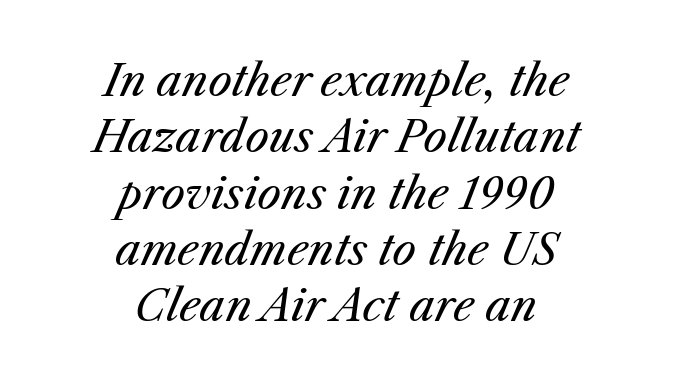
Q: Is the text bold? A: No.
Q: Is the text italic (slanted)? A: Yes, it leans right by about 25 degrees.
Q: Is the text underlined? A: No.
Q: How is the paragraph aligned? A: Centered.
Q: Is the spacing between letters normal or unusually wide? A: Normal.
Q: Is the spacing between lines tight, normal or loose? A: Normal.
Q: Width (condensed, normal, or wide)? A: Normal.
Q: Stroke contrast? A: Medium.
Q: x-height? A: Medium.
Q: Monospaced? A: No.
